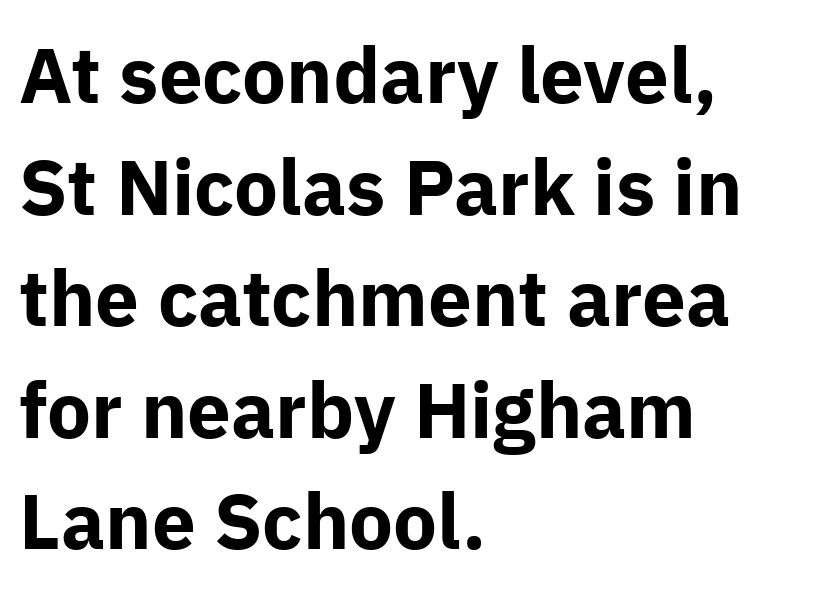
The image shows 78 px bold sans-serif type, upright; set left-aligned, normal line spacing (1.43x), normal letter spacing, not underlined; low stroke contrast and a medium x-height.
